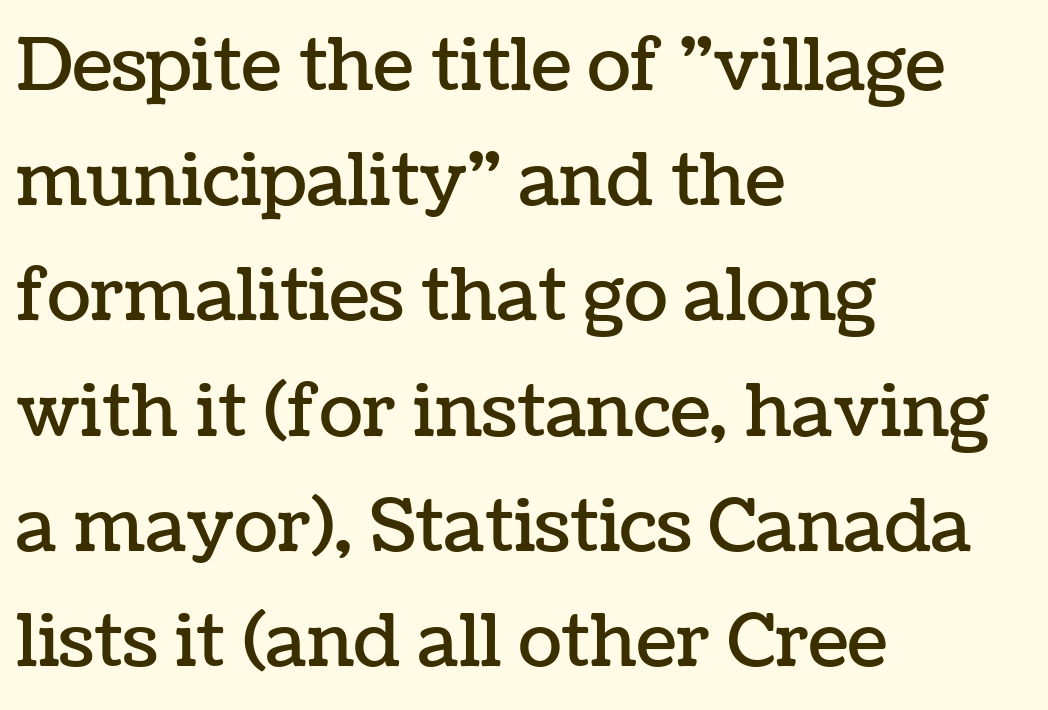
The image shows 72 px text type, upright; set left-aligned, normal line spacing (1.6x), normal letter spacing, not underlined; low stroke contrast and a medium x-height.
